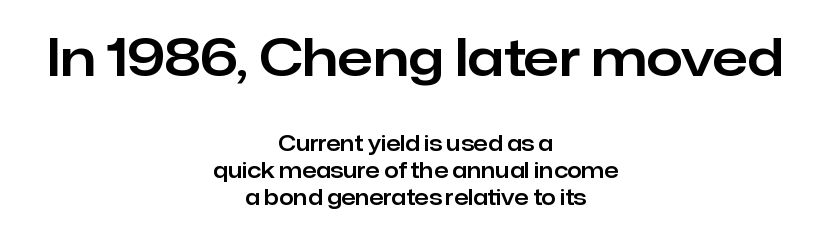
Q: Is the text italic (slanted)? A: No, it is upright.
Q: Is the typeface a serif or a sans-serif typeface? A: Sans-serif.
Q: Is the text underlined? A: No.
Q: How is the paragraph aligned? A: Centered.
Q: Is the spacing between letters normal or unusually wide? A: Normal.
Q: Is the spacing between lines tight, normal or loose? A: Normal.
Q: Which block of text is set in a larger size, the first (top) or the second (bottom)? A: The first (top) one.
Q: Width (condensed, normal, or wide)? A: Normal.
Q: Stroke contrast? A: Low.
Q: x-height? A: Medium.
Q: Monospaced? A: No.
